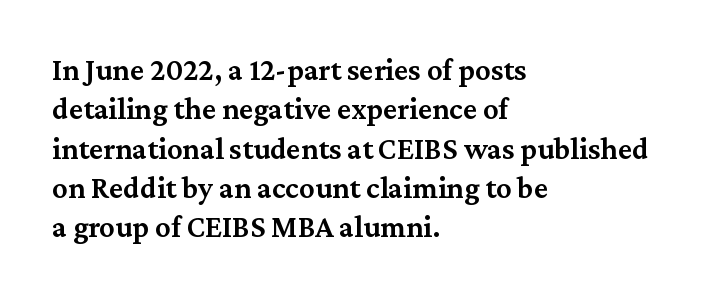
The image shows 31 px semibold serif type, upright; set left-aligned, normal line spacing (1.27x), normal letter spacing, not underlined; medium stroke contrast and a medium x-height.
